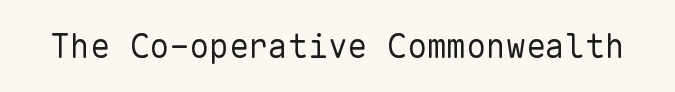
When letters stand straight like this, we call the style roman or upright. Examine the stroke ends and you'll find no serifs. No extra tracking has been applied to these lines. Ink coverage per letter is moderate at most. Think of a typewriter: that constant character pitch is what you see here.
